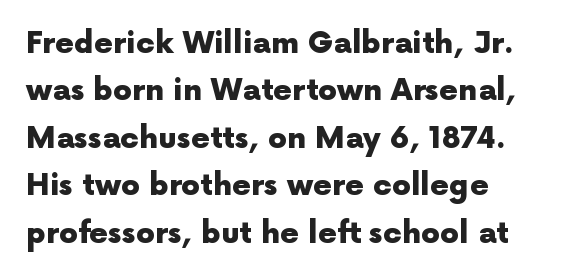
The image shows 30 px heavy sans-serif type, upright; set left-aligned, normal line spacing (1.58x), normal letter spacing, not underlined; a medium x-height.
